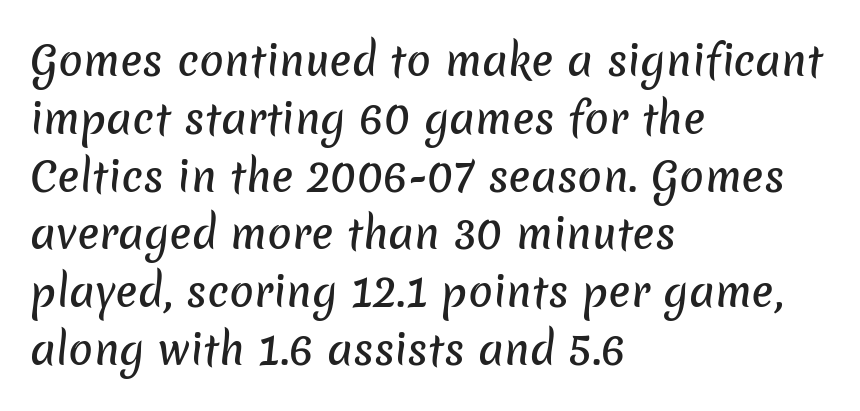
The image shows 41 px sans-serif type; set left-aligned, normal line spacing (1.41x), normal letter spacing, not underlined; low stroke contrast and a medium x-height.
